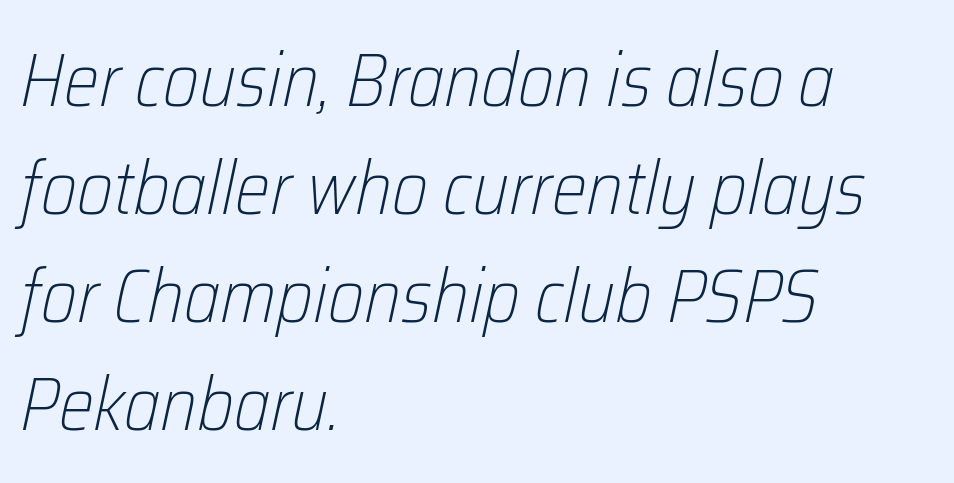
These lines keep a tight, regular rhythm from letter to letter. A typesetter would call this proportional, since set widths differ per character. These lines sit exactly where default settings would place them. The specimen reads as italic at a glance. Think standard paragraph weight, or any step lighter than that. Casual observation: everything's shoved over to the left.
